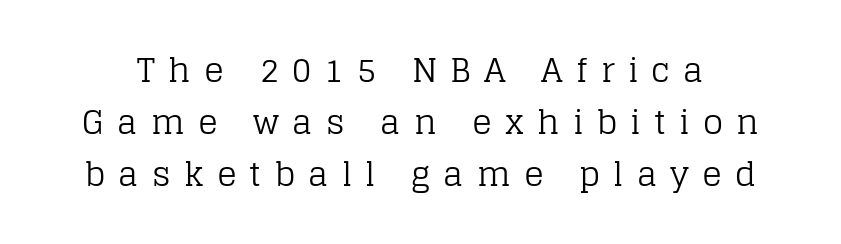
{"serif": "yes", "italic": "no", "bold": "no", "weight": "regular", "width": "normal", "stroke_contrast": "low", "x_height": "large", "monospaced": "no", "underline": "no", "line_spacing": "normal", "line_spacing_ratio": 1.57, "letter_spacing": "wide", "letter_spacing_em": 0.4, "glyph_px": 33}
